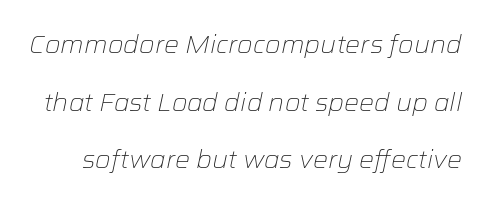
The image shows 25 px text type, italic (leaning right); set loose line spacing (2.31x), normal letter spacing, not underlined.
